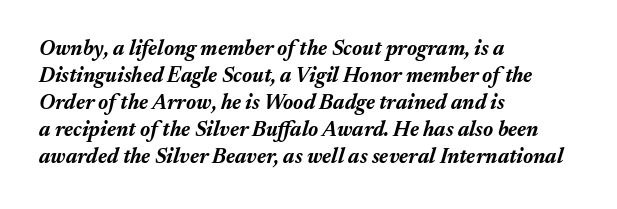
Q: Is the text bold? A: Yes.
Q: Is the text italic (slanted)? A: Yes, it leans right by about 17 degrees.
Q: Is the text underlined? A: No.
Q: How is the paragraph aligned? A: Left-aligned.
Q: Is the spacing between letters normal or unusually wide? A: Normal.
Q: Is the spacing between lines tight, normal or loose? A: Normal.
